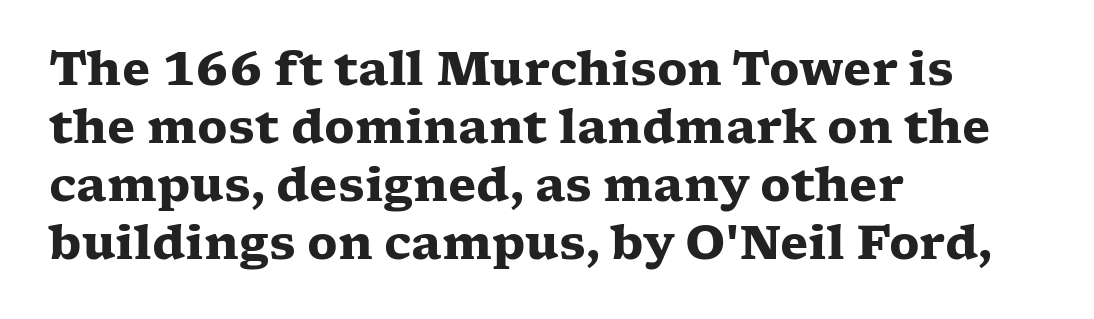
Q: Is the text bold? A: Yes.
Q: Is the text italic (slanted)? A: No, it is upright.
Q: Is the typeface a serif or a sans-serif typeface? A: Serif.
Q: Is the text underlined? A: No.
Q: How is the paragraph aligned? A: Left-aligned.
Q: Is the spacing between letters normal or unusually wide? A: Normal.
Q: Is the spacing between lines tight, normal or loose? A: Normal.
Q: Width (condensed, normal, or wide)? A: Wide.
Q: Stroke contrast? A: Low.
Q: x-height? A: Medium.
Q: Monospaced? A: No.
